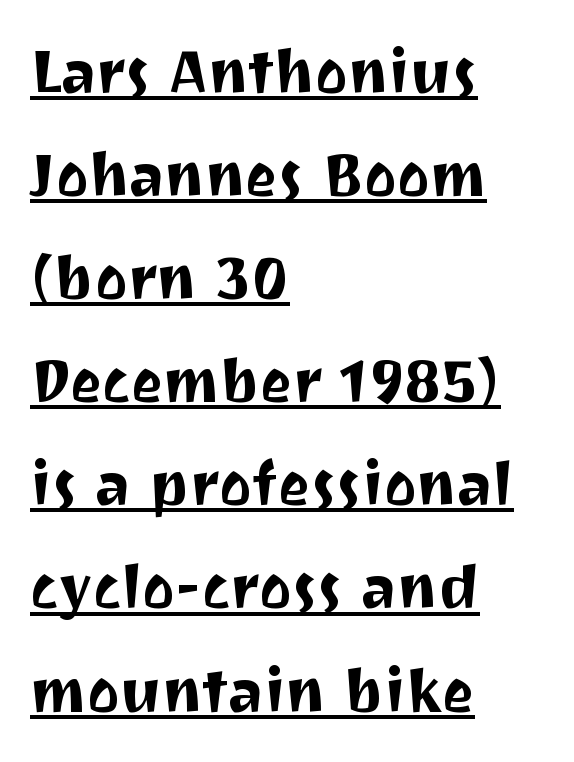
Q: Is the text italic (slanted)? A: No, it is upright.
Q: Is the typeface a serif or a sans-serif typeface? A: Sans-serif.
Q: Is the text underlined? A: Yes.
Q: How is the paragraph aligned? A: Left-aligned.
Q: Is the spacing between letters normal or unusually wide? A: Normal.
Q: Is the spacing between lines tight, normal or loose? A: Normal.
Q: Width (condensed, normal, or wide)? A: Normal.
Q: Stroke contrast? A: Medium.
Q: x-height? A: Medium.
Q: Monospaced? A: No.
